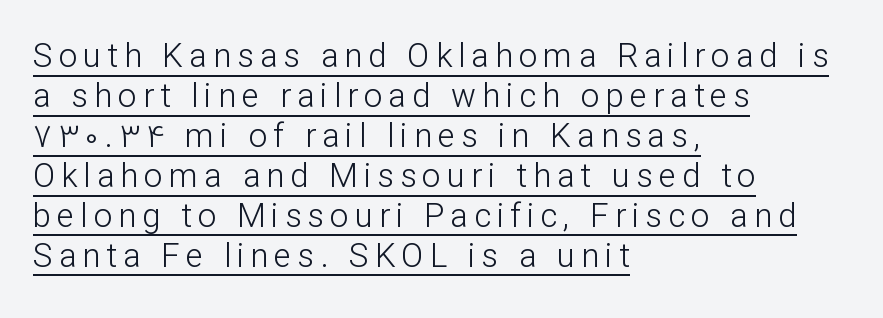
The image shows 33 px light sans-serif type, upright; set left-aligned, line spacing 1.21x, underlined; low stroke contrast and a medium x-height.
